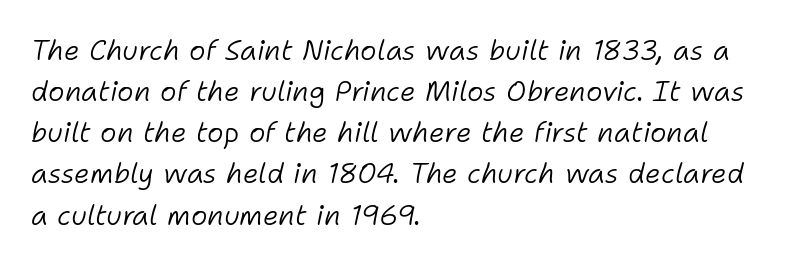
{"italic": "yes", "lean": "right", "slant_degrees": 11, "bold": "no", "weight": "light", "width": "normal", "stroke_contrast": "low", "x_height": "medium", "monospaced": "no", "underline": "no", "align": "left", "line_spacing": "normal", "line_spacing_ratio": 1.47, "letter_spacing": "normal", "letter_spacing_em": 0.0, "glyph_px": 28}
